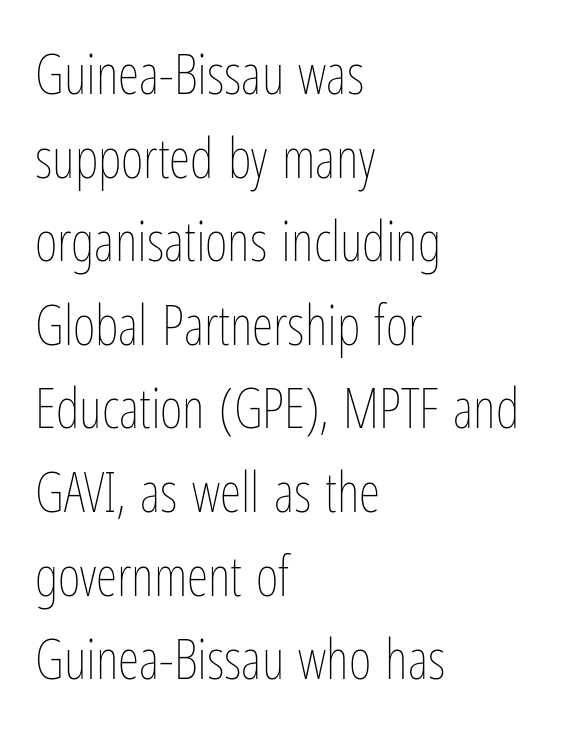
The image shows 55 px thin, condensed type, upright; set left-aligned, normal line spacing (1.52x), normal letter spacing, not underlined; low stroke contrast and a medium x-height.
